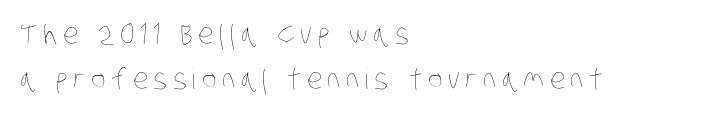
{"bold": "no", "weight": "thin", "width": "condensed", "stroke_contrast": "low", "x_height": "large", "monospaced": "no", "underline": "no", "align": "left", "line_spacing": "normal", "line_spacing_ratio": 1.6, "letter_spacing": "wide", "letter_spacing_em": 0.2, "glyph_px": 28}
